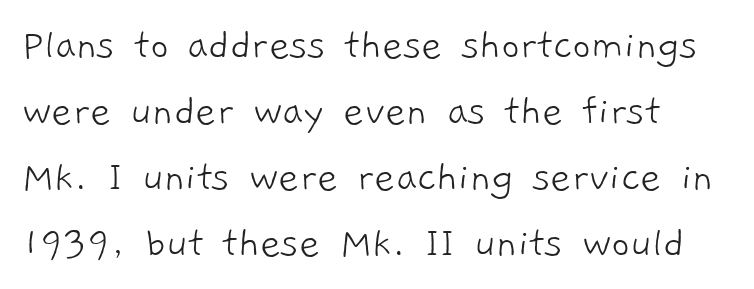
The image shows 45 px light sans-serif type; set left-aligned, normal line spacing (1.47x), normal letter spacing, not underlined; low stroke contrast and a medium x-height.
